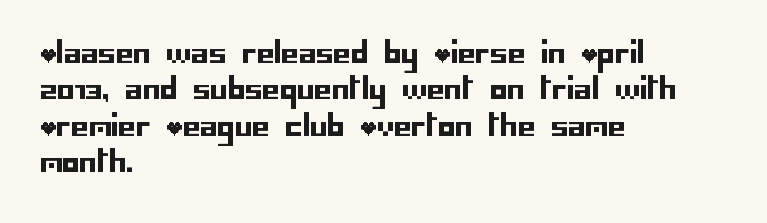
The image shows 28 px sans-serif type, upright; set left-aligned, normal line spacing (1.3x), normal letter spacing, not underlined; low stroke contrast and a large x-height.
